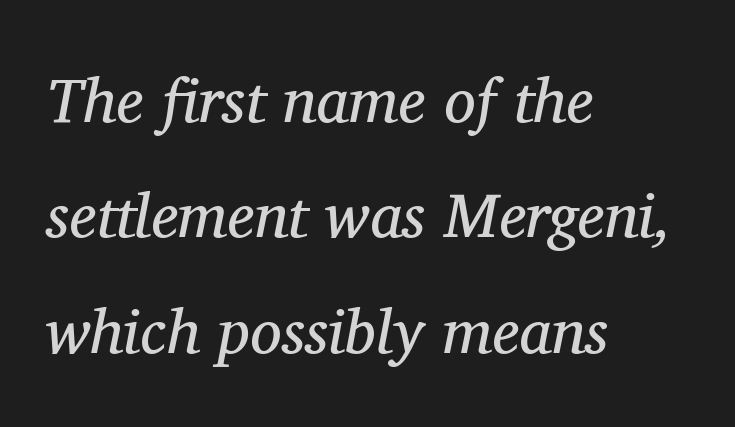
The typesetter chose a ragged-right arrangement here. The text carries the slant typical of an italic or oblique font. Nothing heavy about these letters — not bold at all. The type family on display is of the serif kind. Between one letter and the next there's only the usual sliver of space. Underlining? Definitely not there.
